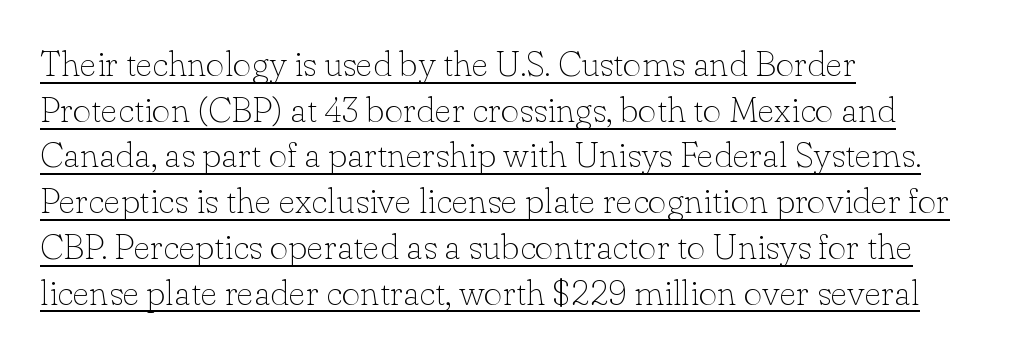
{"serif": "yes", "italic": "no", "bold": "no", "weight": "thin", "width": "normal", "stroke_contrast": "low", "x_height": "small", "monospaced": "no", "underline": "yes", "align": "left", "line_spacing": "normal", "line_spacing_ratio": 1.27, "letter_spacing": "normal", "letter_spacing_em": 0.0, "glyph_px": 36}
